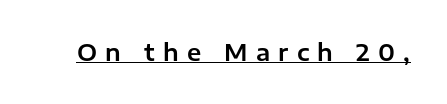
Q: Is the text italic (slanted)? A: No, it is upright.
Q: Is the text underlined? A: Yes.
Q: Is the spacing between letters normal or unusually wide? A: Unusually wide.
